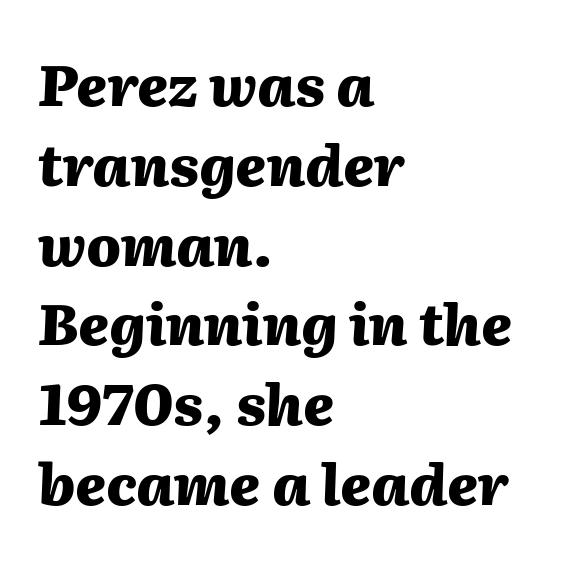
{"italic": "yes", "lean": "right", "slant_degrees": 2, "bold": "yes", "weight": "heavy", "width": "normal", "stroke_contrast": "medium", "x_height": "medium", "monospaced": "no", "underline": "no", "align": "left", "line_spacing": "normal", "line_spacing_ratio": 1.4, "letter_spacing": "normal", "letter_spacing_em": 0.0, "glyph_px": 57}
